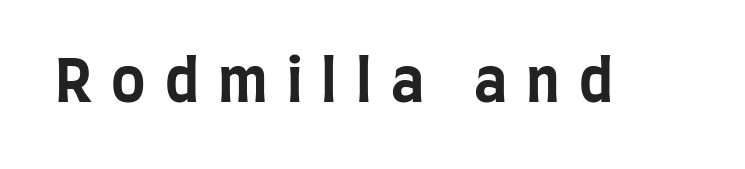
Display-style spreading of the glyphs; the letterfit is very open. Rule under the text: the space is simply empty. Italic: no, the glyphs are upright roman. Each glyph is drawn with heavy, bold strokes. The letters advance in unequal steps, a hallmark of proportional type. These lines are composed in type without serifs.
